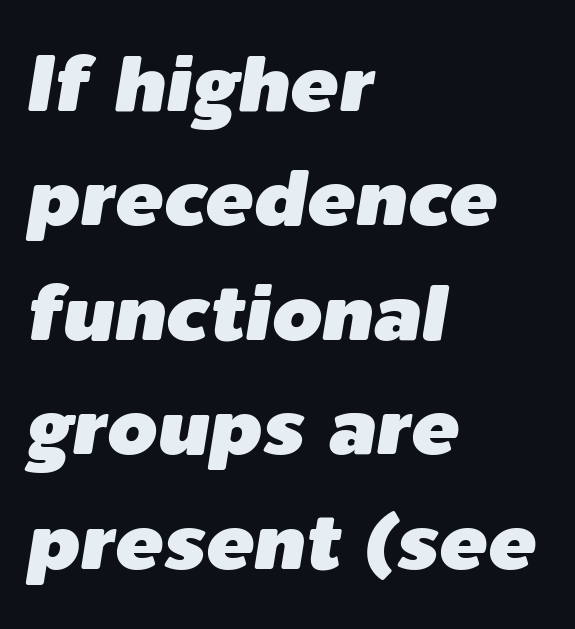
{"italic": "yes", "lean": "right", "slant_degrees": 9, "width": "normal", "stroke_contrast": "low", "x_height": "medium", "monospaced": "no", "underline": "no", "align": "left", "line_spacing": "normal", "line_spacing_ratio": 1.43, "letter_spacing": "normal", "letter_spacing_em": 0.0, "glyph_px": 80}
